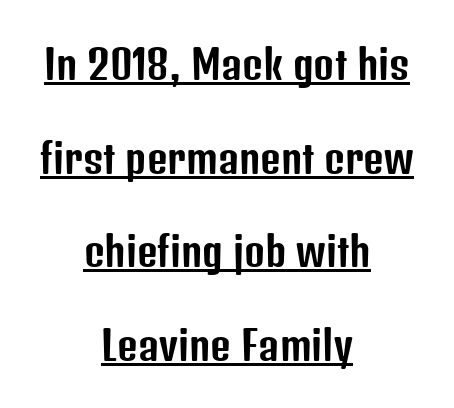
{"serif": "no", "italic": "no", "width": "condensed", "stroke_contrast": "low", "x_height": "medium", "monospaced": "no", "underline": "yes", "align": "center", "line_spacing": "loose", "line_spacing_ratio": 2.34, "letter_spacing": "normal", "letter_spacing_em": 0.0, "glyph_px": 40}
